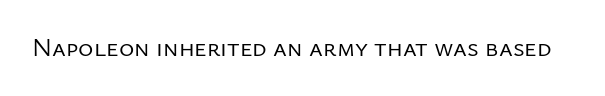
A roman cut, with each character standing at attention. Decoration check: the copy has no underline. The gaps between neighbouring characters are ordinary and unremarkable. Bold? No — there's no thickening of the strokes.
